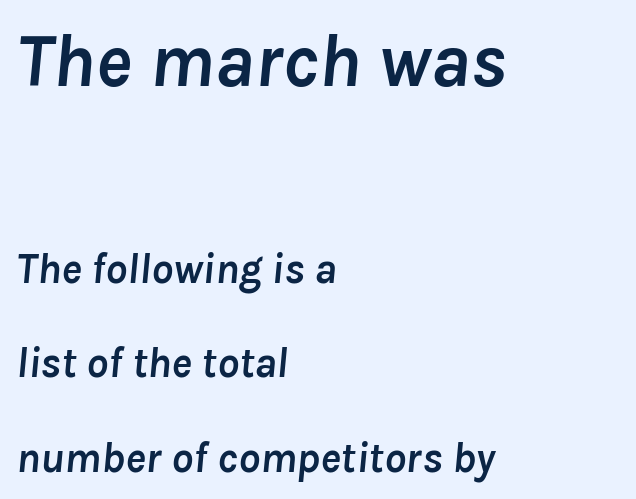
This rendering uses left alignment, leaving the right contour irregular. The rendering keeps characters at their native spacing. This rendering features lettering with no underline. The rendering shrinks the type as you move from the upper chunk to the lower.
